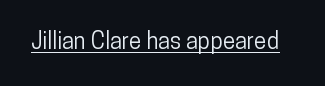
Q: Is the text italic (slanted)? A: No, it is upright.
Q: Is the text underlined? A: Yes.
Q: Is the spacing between letters normal or unusually wide? A: Normal.
